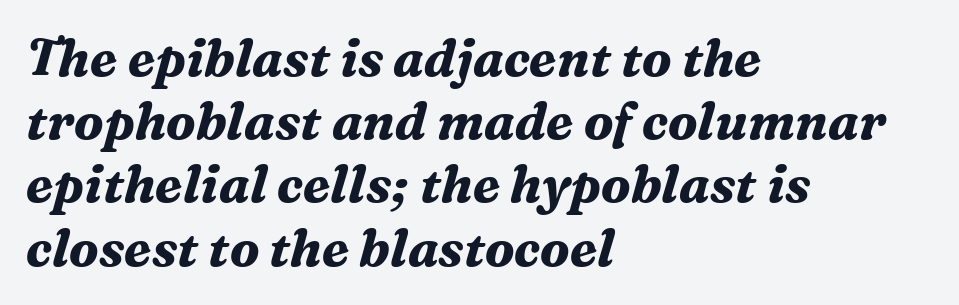
The image shows 51 px bold serif type, italic (leaning right); set left-aligned, line spacing 1.24x, normal letter spacing, not underlined; medium stroke contrast and a medium x-height.
